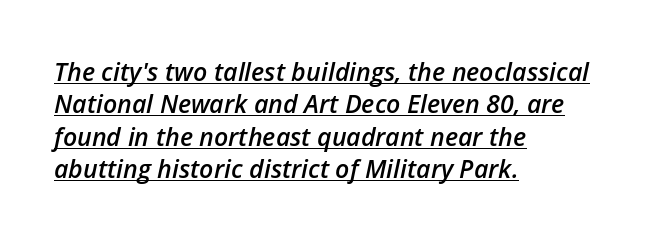
How would I describe the line gaps? Plain and ordinary. Each word holds together tightly as a unit, with standard inter-letter gaps. Notice the strokes are somewhat thickened but not fully heavy: this is a semibold. There's an unmistakable incline to the writing here. The passage is arranged the way most books set body copy — flush left. Does a line run under the words? Yes, clearly.
